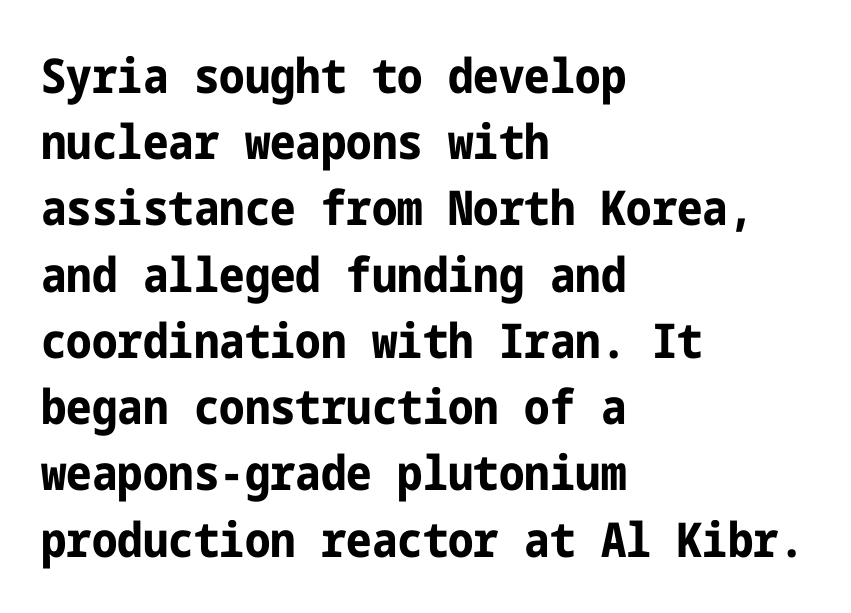
Q: Is the text bold? A: Yes.
Q: Is the text italic (slanted)? A: No, it is upright.
Q: Is the typeface a serif or a sans-serif typeface? A: Sans-serif.
Q: Is the text underlined? A: No.
Q: How is the paragraph aligned? A: Left-aligned.
Q: Is the spacing between letters normal or unusually wide? A: Normal.
Q: Is the spacing between lines tight, normal or loose? A: Normal.
Q: Width (condensed, normal, or wide)? A: Condensed.
Q: Stroke contrast? A: Low.
Q: x-height? A: Medium.
